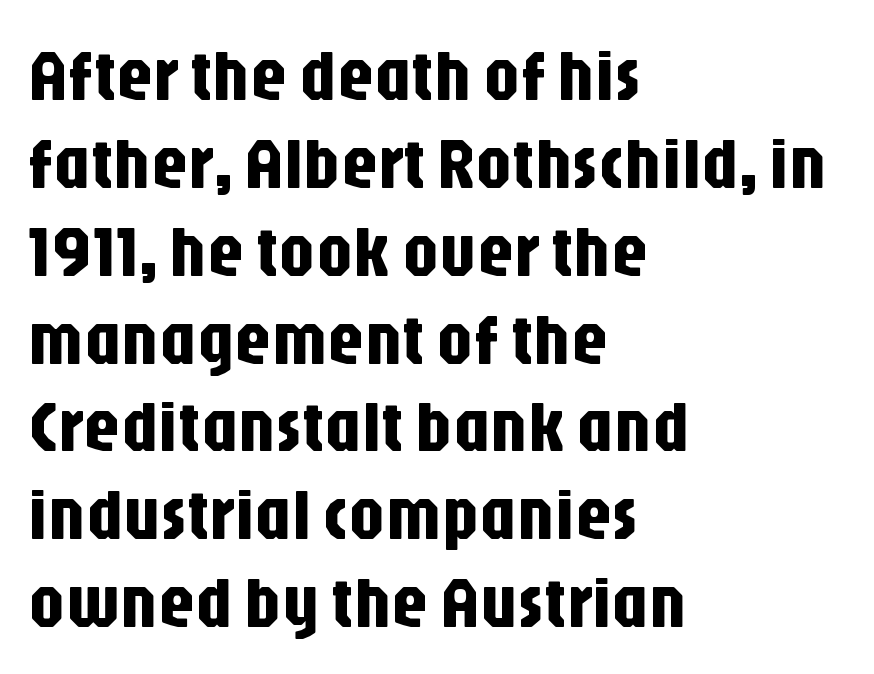
{"serif": "no", "italic": "no", "width": "condensed", "stroke_contrast": "low", "x_height": "large", "monospaced": "no", "underline": "no", "align": "left", "line_spacing_ratio": 1.22, "letter_spacing": "normal", "letter_spacing_em": 0.0, "glyph_px": 72}
